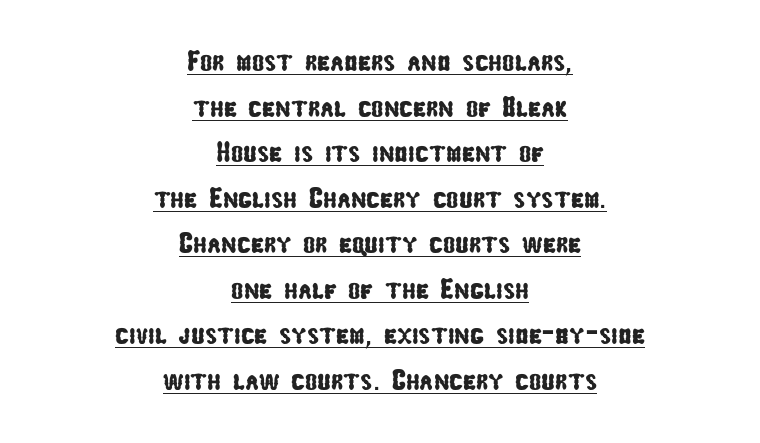
The passage is arranged like a title page — every line centered. Quick note: interline space is typical. These lines are rendered in a variable-pitch font. Is this a sans? Yes — the strokes have no serifs. Quick note: underline on.
